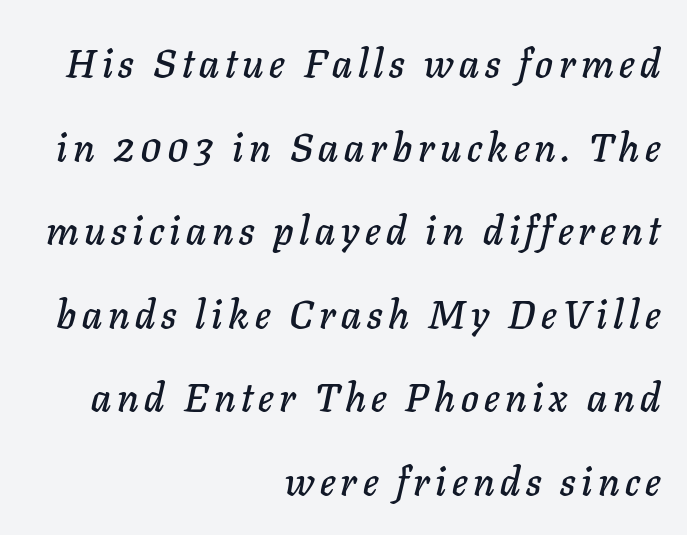
Letters rest on an invisible, unmarked baseline. In terms of leading, this rendering errs on the spacious side. Think of a printed novel: that variable character pitch is what you see here. The typesetter chose a ragged-left arrangement here. Posture: slanted.
